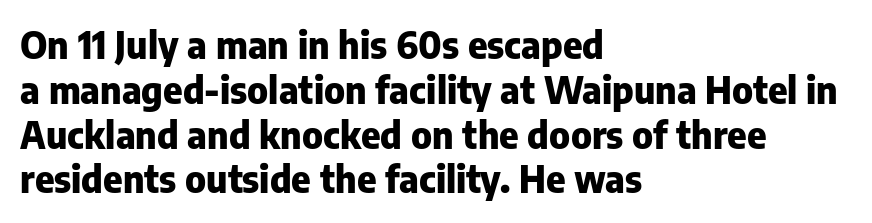
Q: Is the text bold? A: Yes.
Q: Is the text italic (slanted)? A: No, it is upright.
Q: Is the typeface a serif or a sans-serif typeface? A: Sans-serif.
Q: Is the text underlined? A: No.
Q: How is the paragraph aligned? A: Left-aligned.
Q: Is the spacing between letters normal or unusually wide? A: Normal.
Q: Width (condensed, normal, or wide)? A: Normal.
Q: Stroke contrast? A: Low.
Q: x-height? A: Medium.
Q: Monospaced? A: No.
